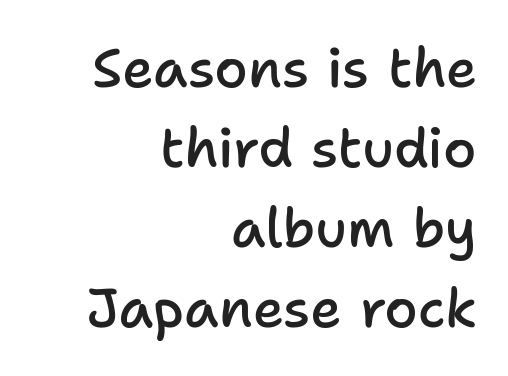
Q: Is the text bold? A: Semi-bold.
Q: Is the text italic (slanted)? A: No, it is upright.
Q: Is the typeface a serif or a sans-serif typeface? A: Sans-serif.
Q: Is the text underlined? A: No.
Q: How is the paragraph aligned? A: Right-aligned.
Q: Is the spacing between letters normal or unusually wide? A: Normal.
Q: Is the spacing between lines tight, normal or loose? A: Normal.
Q: Width (condensed, normal, or wide)? A: Normal.
Q: Stroke contrast? A: Low.
Q: x-height? A: Medium.
Q: Monospaced? A: No.
